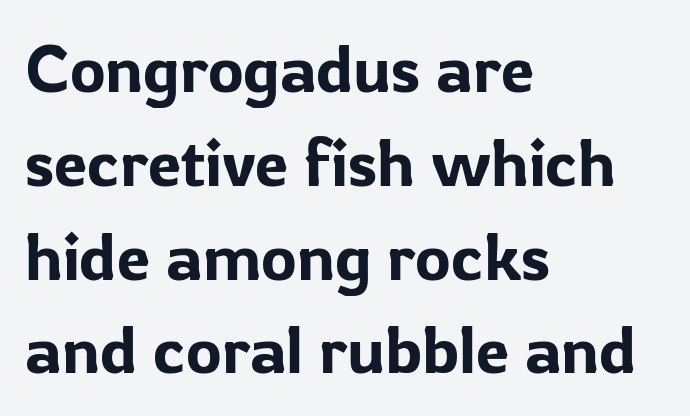
The image shows 67 px sans-serif type, upright; set left-aligned, normal line spacing (1.4x), normal letter spacing, not underlined; low stroke contrast and a medium x-height.
